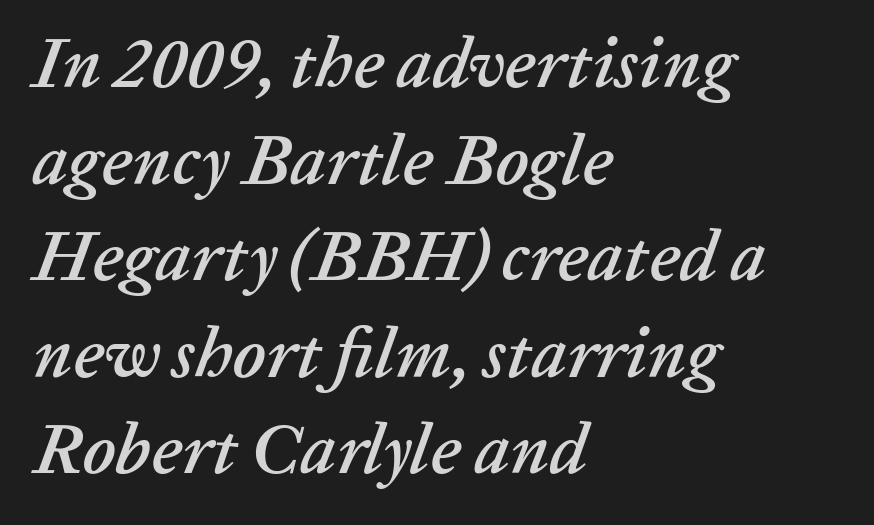
The image shows 71 px text type, italic (leaning right); set left-aligned, normal line spacing (1.36x), normal letter spacing, not underlined; low stroke contrast and a medium x-height.
